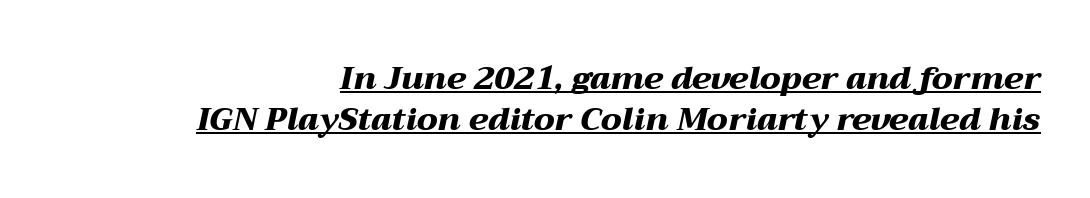
The image shows 32 px heavy, wide type, italic (leaning right); set normal line spacing (1.28x), normal letter spacing, underlined; medium stroke contrast and a medium x-height.
